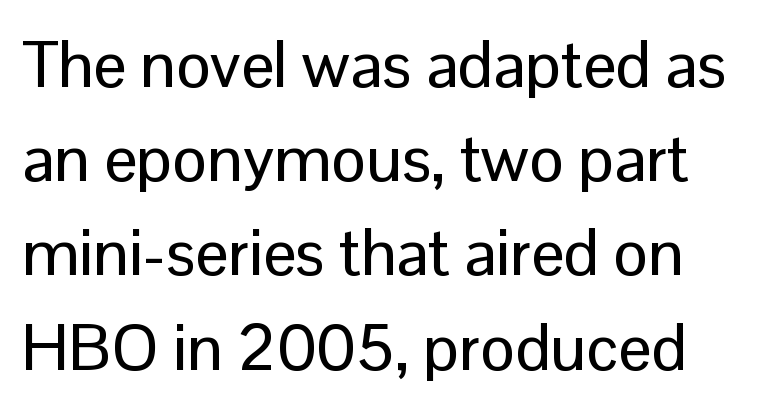
The image shows 65 px sans-serif type, upright; set normal line spacing (1.45x), normal letter spacing, not underlined; low stroke contrast and a medium x-height.
